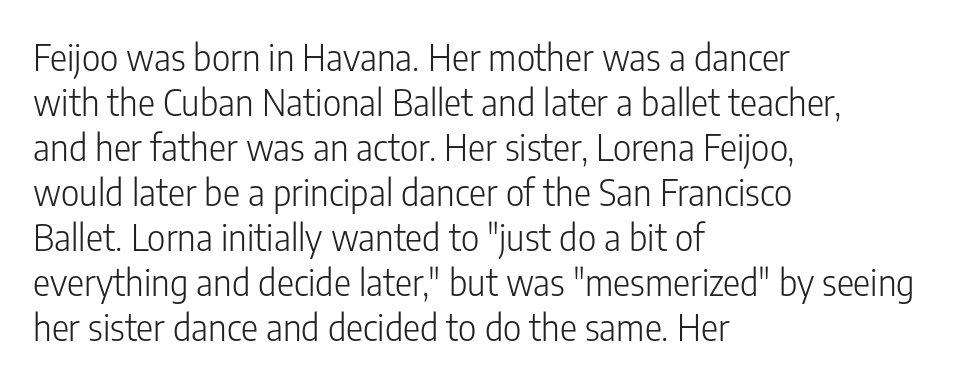
Q: Is the text bold? A: No.
Q: Is the text italic (slanted)? A: No, it is upright.
Q: Is the typeface a serif or a sans-serif typeface? A: Sans-serif.
Q: Is the text underlined? A: No.
Q: How is the paragraph aligned? A: Left-aligned.
Q: Is the spacing between letters normal or unusually wide? A: Normal.
Q: Is the spacing between lines tight, normal or loose? A: Normal.
Q: Width (condensed, normal, or wide)? A: Condensed.
Q: Stroke contrast? A: Low.
Q: x-height? A: Medium.
Q: Monospaced? A: No.
